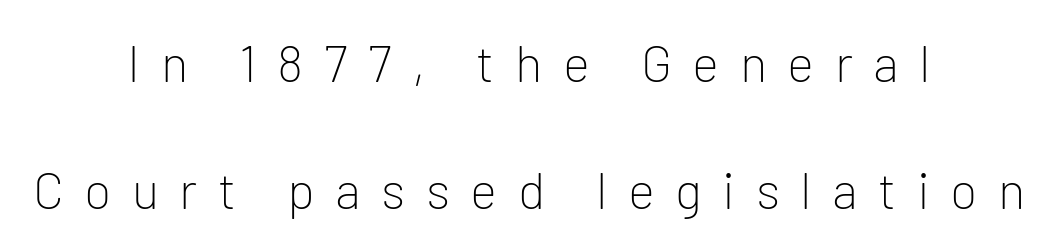
The image shows 51 px light sans-serif type, upright; set centered, loose line spacing (2.49x), unusually wide letter spacing (+0.4 em), not underlined; low stroke contrast and a medium x-height.
